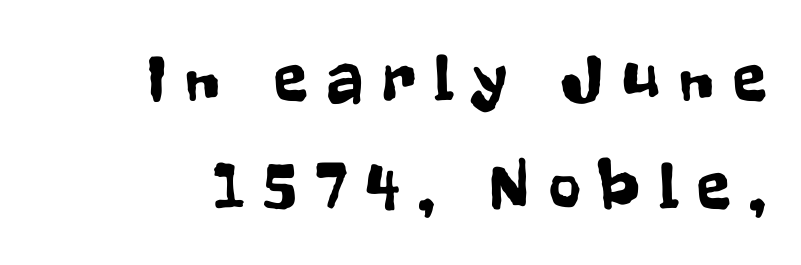
Q: Is the text italic (slanted)? A: No, it is upright.
Q: Is the typeface a serif or a sans-serif typeface? A: Sans-serif.
Q: Is the text underlined? A: No.
Q: How is the paragraph aligned? A: Right-aligned.
Q: Is the spacing between letters normal or unusually wide? A: Unusually wide.
Q: Is the spacing between lines tight, normal or loose? A: Normal.
Q: Width (condensed, normal, or wide)? A: Condensed.
Q: Stroke contrast? A: Low.
Q: x-height? A: Medium.
Q: Monospaced? A: No.
